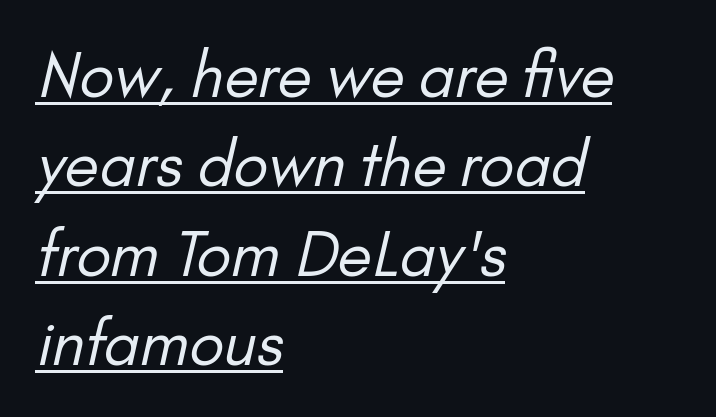
The image shows 62 px regular-weight sans-serif type; set left-aligned, normal line spacing (1.44x), normal letter spacing, underlined; low stroke contrast and a small x-height.
